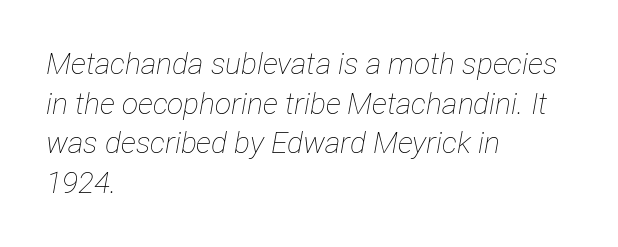
The image shows 30 px thin, condensed type, italic (leaning right); set left-aligned, normal line spacing (1.32x), normal letter spacing, not underlined; low stroke contrast and a medium x-height.
